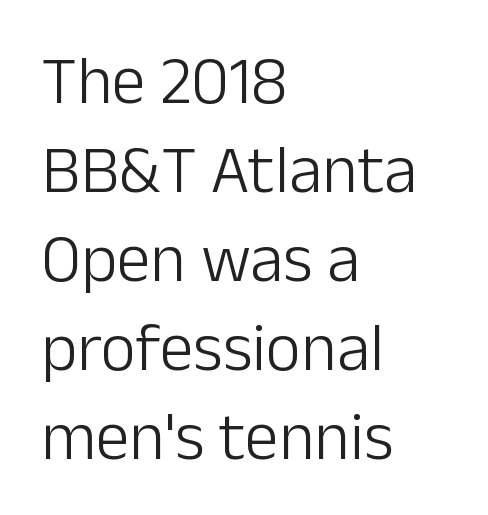
Q: Is the text bold? A: No.
Q: Is the text italic (slanted)? A: No, it is upright.
Q: Is the typeface a serif or a sans-serif typeface? A: Sans-serif.
Q: Is the text underlined? A: No.
Q: How is the paragraph aligned? A: Left-aligned.
Q: Is the spacing between letters normal or unusually wide? A: Normal.
Q: Is the spacing between lines tight, normal or loose? A: Normal.
Q: Width (condensed, normal, or wide)? A: Normal.
Q: Stroke contrast? A: Low.
Q: x-height? A: Medium.
Q: Monospaced? A: No.
